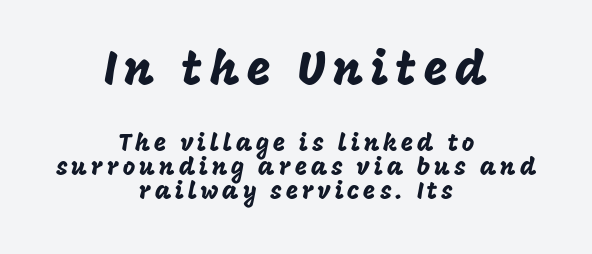
{"serif": "no", "width": "normal", "stroke_contrast": "low", "x_height": "large", "monospaced": "no", "underline": "no", "align": "center", "line_spacing": "tight", "line_spacing_ratio": 0.99, "larger_block": "first", "size_ratio": 1.96, "glyph_px": 47}
